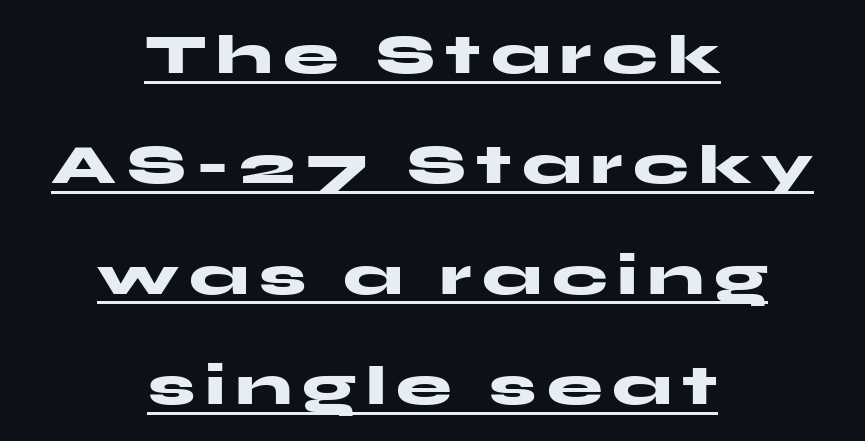
The passage shown is underscored from start to finish. Quick note: not italic, upright. Reading down the column, the eye jumps a long way to each next line. Set as a true bold cut, around the 700 mark. Stroke terminals: plain, sans-serif.
